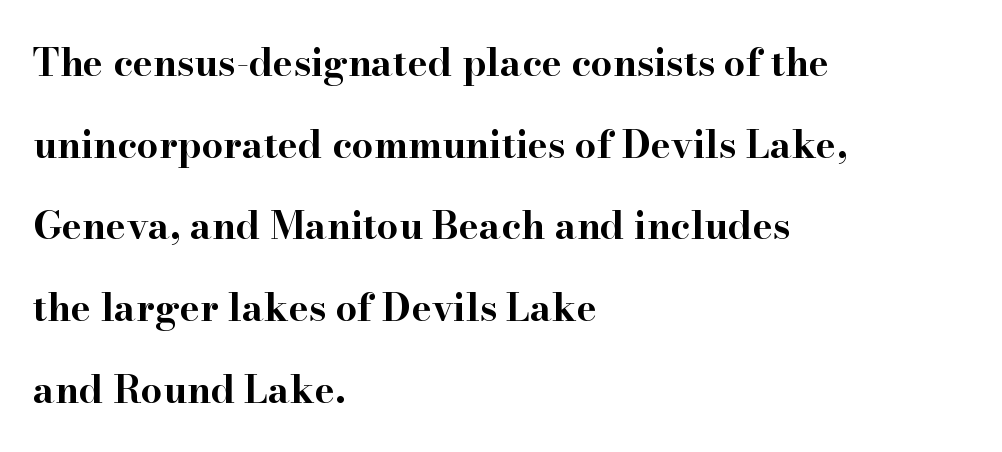
Q: Is the text bold? A: Yes.
Q: Is the text italic (slanted)? A: No, it is upright.
Q: Is the typeface a serif or a sans-serif typeface? A: Serif.
Q: Is the text underlined? A: No.
Q: How is the paragraph aligned? A: Left-aligned.
Q: Is the spacing between letters normal or unusually wide? A: Normal.
Q: Is the spacing between lines tight, normal or loose? A: Loose.
Q: Width (condensed, normal, or wide)? A: Wide.
Q: Stroke contrast? A: High.
Q: x-height? A: Small.
Q: Monospaced? A: No.
